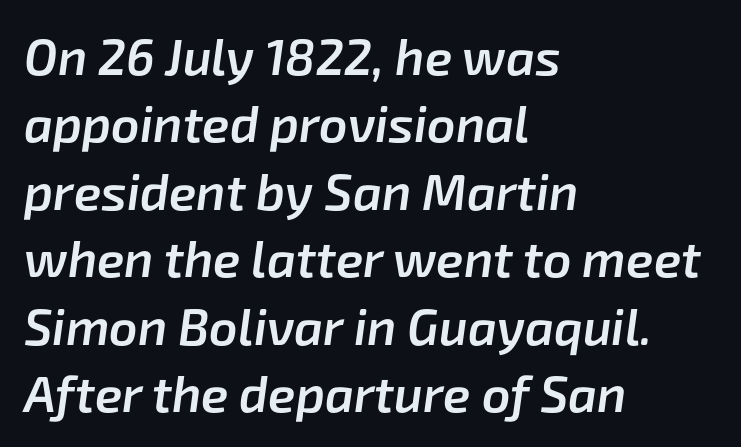
Q: Is the text bold? A: Semi-bold.
Q: Is the text italic (slanted)? A: Yes, it leans right by about 8 degrees.
Q: Is the text underlined? A: No.
Q: How is the paragraph aligned? A: Left-aligned.
Q: Is the spacing between letters normal or unusually wide? A: Normal.
Q: Is the spacing between lines tight, normal or loose? A: Normal.
Q: Width (condensed, normal, or wide)? A: Normal.
Q: Stroke contrast? A: Low.
Q: x-height? A: Medium.
Q: Monospaced? A: No.
